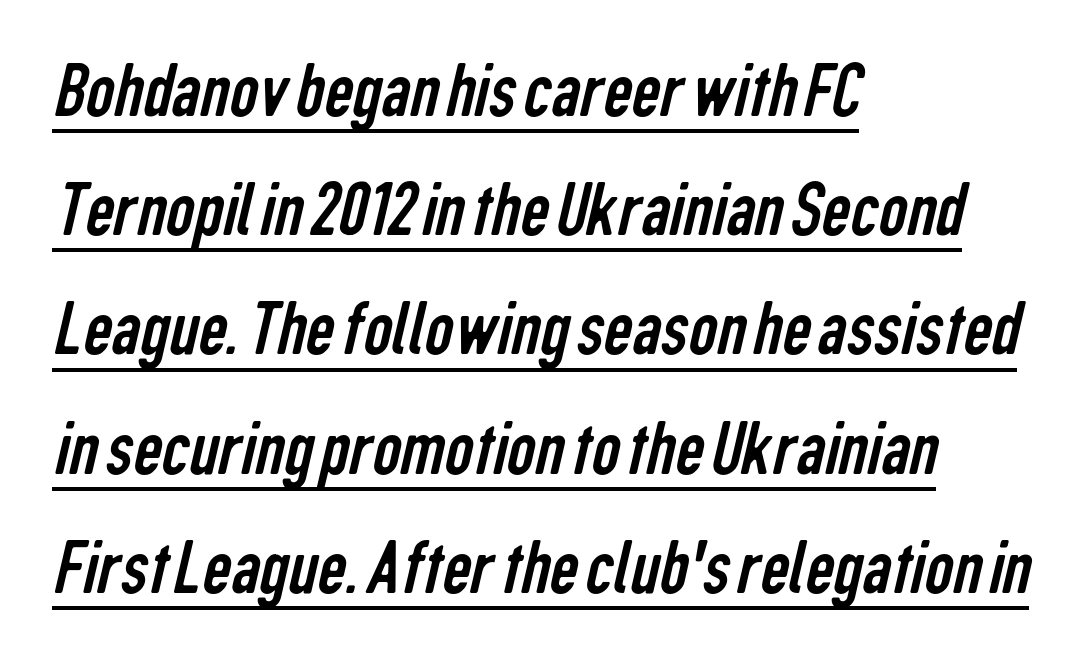
{"serif": "no", "bold": "no", "weight": "regular", "width": "condensed", "stroke_contrast": "low", "x_height": "medium", "monospaced": "no", "underline": "yes", "align": "left", "line_spacing": "normal", "line_spacing_ratio": 1.49, "letter_spacing": "normal", "letter_spacing_em": 0.0, "glyph_px": 80}
